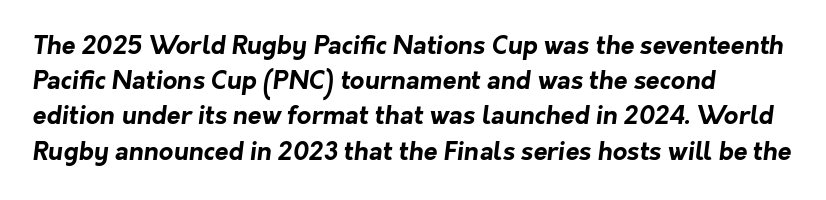
The image shows 25 px bold type; set left-aligned, normal line spacing (1.41x), normal letter spacing, not underlined.
